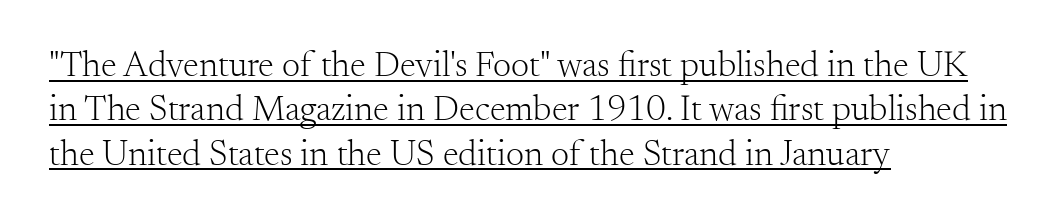
{"serif": "yes", "italic": "no", "bold": "no", "weight": "light", "width": "normal", "stroke_contrast": "medium", "x_height": "small", "monospaced": "no", "underline": "yes", "align": "left", "line_spacing_ratio": 1.23, "letter_spacing": "normal", "letter_spacing_em": 0.0, "glyph_px": 36}
